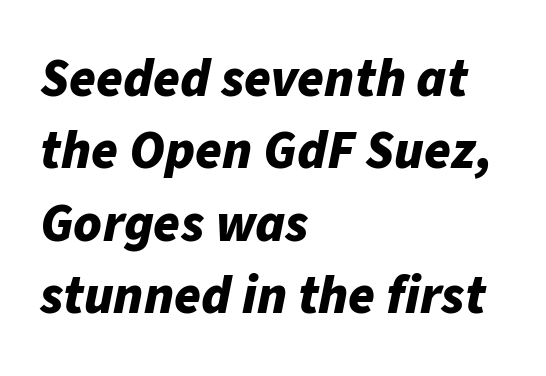
The image shows 54 px bold type, italic (leaning right); set left-aligned, normal line spacing (1.34x), normal letter spacing, not underlined; low stroke contrast and a medium x-height.
